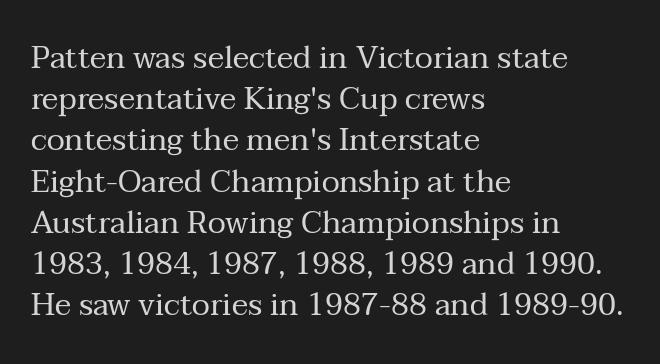
{"serif": "yes", "italic": "no", "bold": "no", "weight": "regular", "width": "normal", "stroke_contrast": "medium", "x_height": "medium", "monospaced": "no", "underline": "no", "align": "left", "line_spacing": "normal", "line_spacing_ratio": 1.33, "letter_spacing": "normal", "letter_spacing_em": 0.0, "glyph_px": 31}
